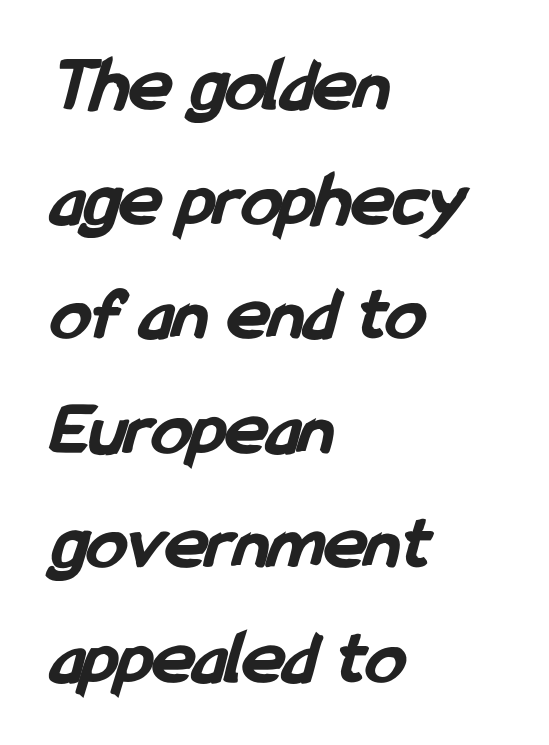
If you drew a ruler down the left edge, every line would touch it. Proportional: the letters do not fall into vertical columns. Any mark beneath the type? The region is blank. This sample uses a sans-serif face. I'd describe the lettering as bold — thick and assertive.
